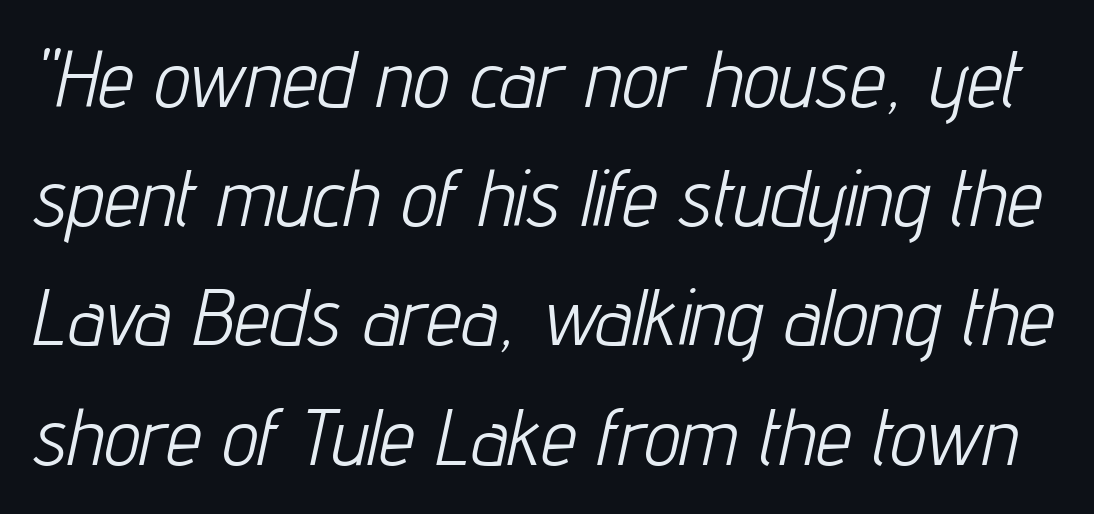
{"italic": "yes", "lean": "right", "slant_degrees": 12, "bold": "no", "weight": "light", "width": "condensed", "stroke_contrast": "low", "x_height": "medium", "monospaced": "no", "underline": "no", "line_spacing": "normal", "line_spacing_ratio": 1.49, "letter_spacing": "normal", "letter_spacing_em": 0.0, "glyph_px": 80}
